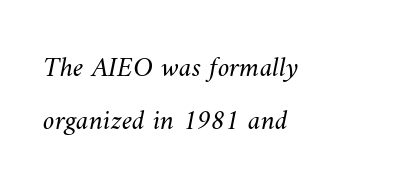
{"bold": "no", "weight": "light", "width": "normal", "stroke_contrast": "medium", "x_height": "small", "monospaced": "no", "underline": "no", "align": "left", "line_spacing_ratio": 1.84, "letter_spacing": "normal", "letter_spacing_em": 0.0, "glyph_px": 29}
